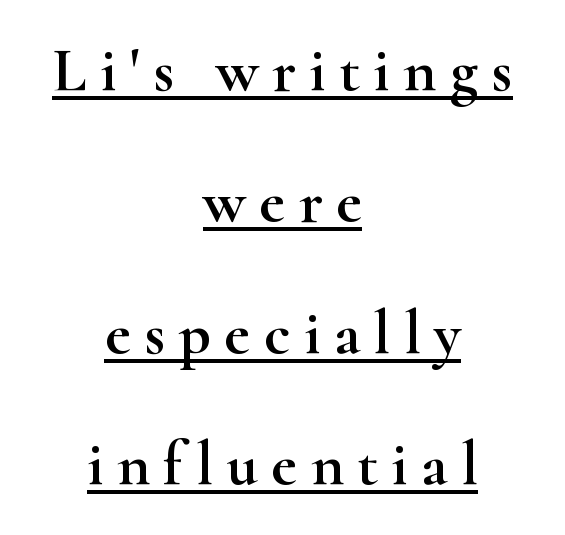
Q: Is the text italic (slanted)? A: No, it is upright.
Q: Is the typeface a serif or a sans-serif typeface? A: Serif.
Q: Is the text underlined? A: Yes.
Q: How is the paragraph aligned? A: Centered.
Q: Is the spacing between letters normal or unusually wide? A: Unusually wide.
Q: Is the spacing between lines tight, normal or loose? A: Loose.
Q: Width (condensed, normal, or wide)? A: Wide.
Q: Stroke contrast? A: High.
Q: x-height? A: Small.
Q: Monospaced? A: No.
